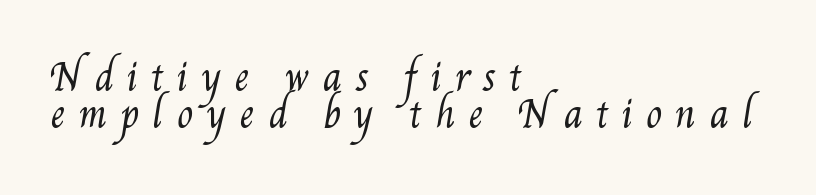
The tracking jumps out immediately: characters are airy and widely separated. Heft: none added — not bold. A classic flush-left, rag-right setting is used for this passage. The passage shown stacks its lines with hardly any gap. A typesetter would call this proportional, since set widths differ per character.
